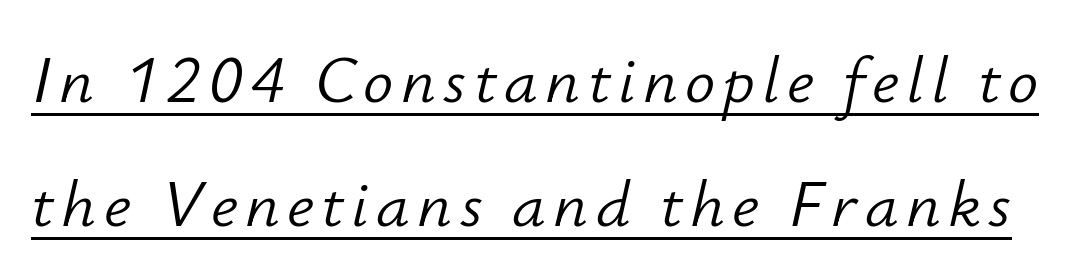
This sample has the flowing, uneven cadence of proportional lettering. Nothing heavy about these letters — not bold at all. Italic? Definitely — the glyphs are oblique. The specimen includes a rule beneath the text block's lines.
